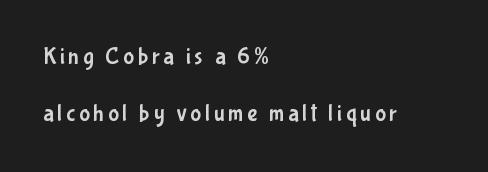
{"italic": "no", "underline": "no", "align": "left", "line_spacing": "loose", "line_spacing_ratio": 2.49, "glyph_px": 23}
